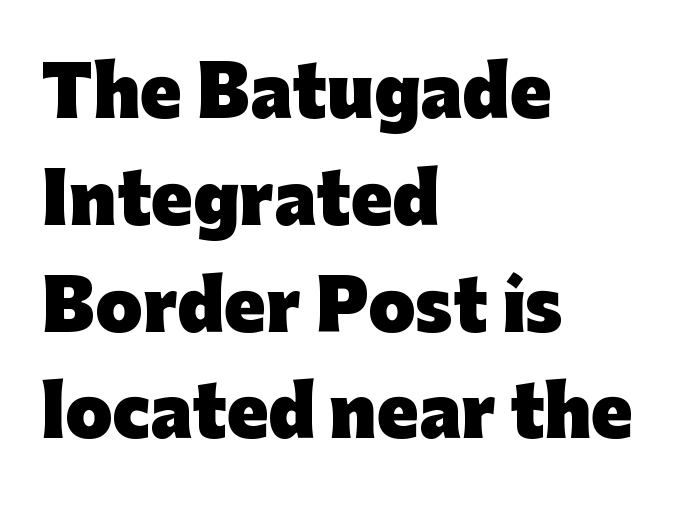
The image shows 68 px heavy sans-serif type, upright; set left-aligned, normal line spacing (1.57x), normal letter spacing, not underlined; low stroke contrast and a medium x-height.
